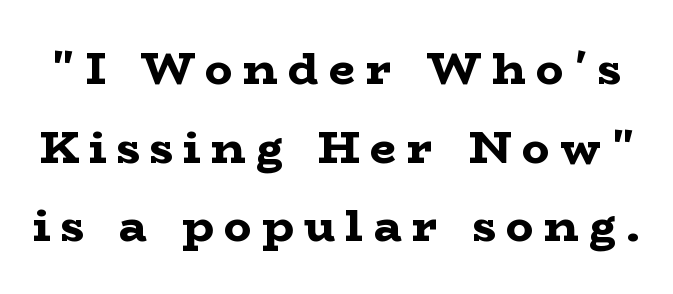
{"serif": "yes", "italic": "no", "bold": "yes", "weight": "bold", "width": "wide", "stroke_contrast": "low", "x_height": "medium", "monospaced": "no", "underline": "no", "line_spacing_ratio": 1.71, "letter_spacing": "wide", "letter_spacing_em": 0.23, "glyph_px": 46}
